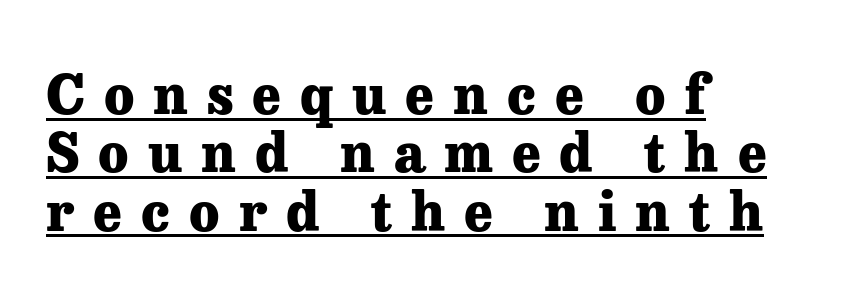
The image shows 54 px heavy serif type, upright; set left-aligned, tight line spacing (1.08x), unusually wide letter spacing (+0.35 em), underlined; low stroke contrast and a medium x-height.
